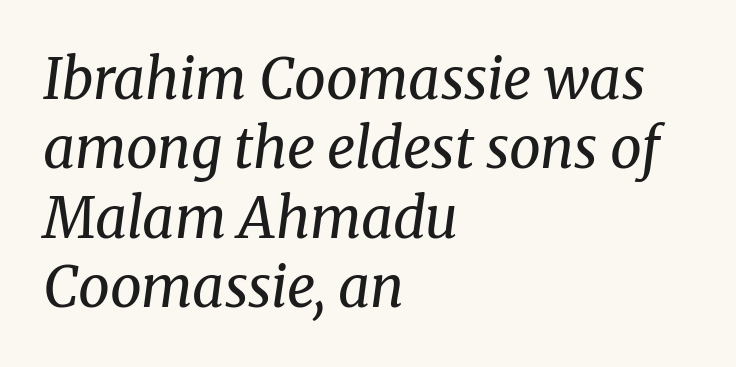
The area under the type is left untouched. The compositor pushed each line to the left boundary. Note the varied advance widths — an 'i' is clearly narrower than an 'm'. In terms of letterform style, serifs are clearly present. Is this a heavy cut? Hardly; it is regular or lighter.
